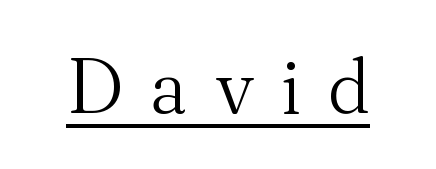
Q: Is the text bold? A: No.
Q: Is the text italic (slanted)? A: No, it is upright.
Q: Is the typeface a serif or a sans-serif typeface? A: Serif.
Q: Is the text underlined? A: Yes.
Q: Is the spacing between letters normal or unusually wide? A: Unusually wide.
Q: Width (condensed, normal, or wide)? A: Normal.
Q: Stroke contrast? A: Medium.
Q: x-height? A: Small.
Q: Monospaced? A: No.
